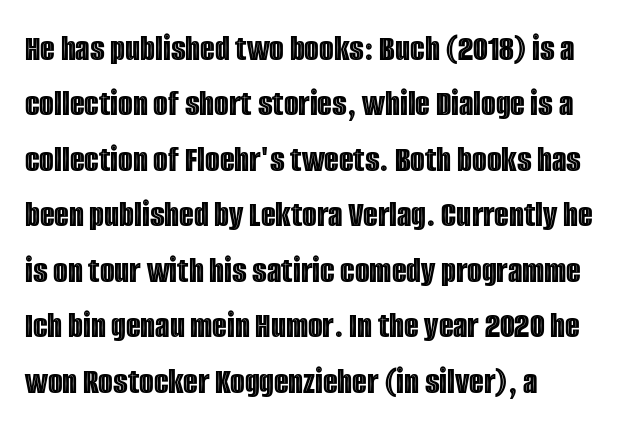
The lines are quadded left. Reading down the column, the eye jumps a familiar distance to each next line. There is no visible air inserted between adjacent glyphs. Italic: no, the glyphs are upright roman.
